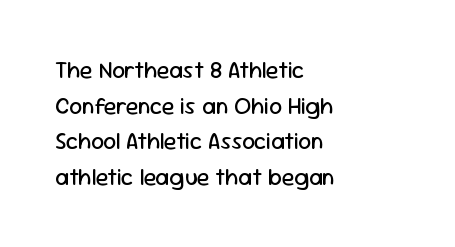
Q: Is the text bold? A: No.
Q: Is the text italic (slanted)? A: No, it is upright.
Q: Is the text underlined? A: No.
Q: How is the paragraph aligned? A: Left-aligned.
Q: Is the spacing between letters normal or unusually wide? A: Normal.
Q: Is the spacing between lines tight, normal or loose? A: Normal.
